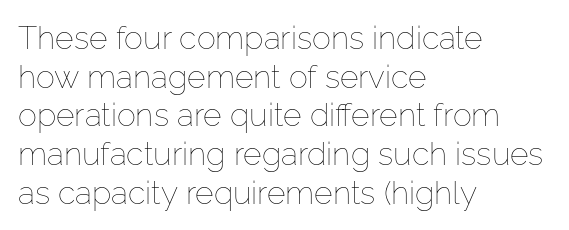
Q: Is the text bold? A: No.
Q: Is the text italic (slanted)? A: No, it is upright.
Q: Is the text underlined? A: No.
Q: How is the paragraph aligned? A: Left-aligned.
Q: Is the spacing between letters normal or unusually wide? A: Normal.
Q: Width (condensed, normal, or wide)? A: Normal.
Q: Stroke contrast? A: Low.
Q: x-height? A: Medium.
Q: Monospaced? A: No.
